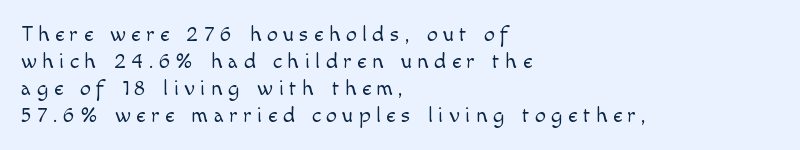
Q: Is the text bold? A: No.
Q: Is the text italic (slanted)? A: No, it is upright.
Q: Is the text underlined? A: No.
Q: How is the paragraph aligned? A: Left-aligned.
Q: Is the spacing between letters normal or unusually wide? A: Unusually wide.
